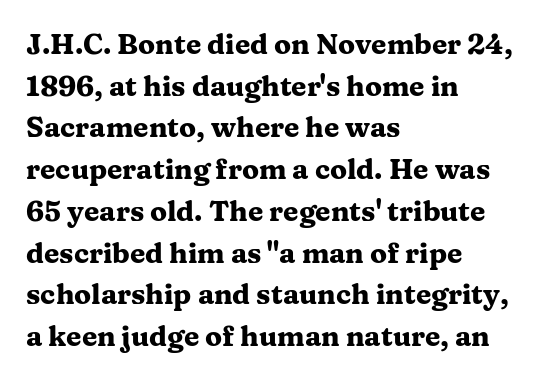
{"serif": "yes", "italic": "no", "bold": "yes", "weight": "heavy", "width": "wide", "stroke_contrast": "medium", "x_height": "medium", "monospaced": "no", "underline": "no", "align": "left", "line_spacing": "normal", "line_spacing_ratio": 1.49, "letter_spacing": "normal", "letter_spacing_em": 0.0, "glyph_px": 28}
